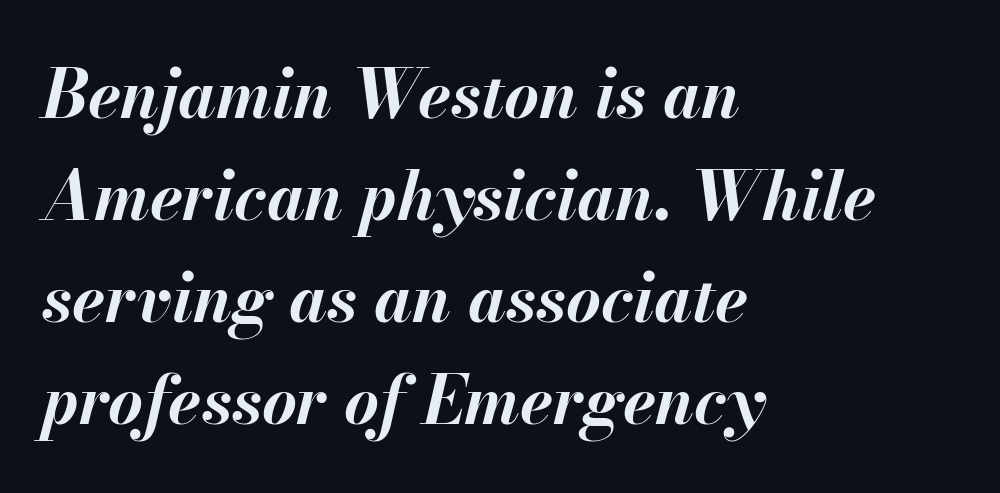
Q: Is the text bold? A: Yes.
Q: Is the text italic (slanted)? A: Yes, it leans right by about 13 degrees.
Q: Is the text underlined? A: No.
Q: How is the paragraph aligned? A: Left-aligned.
Q: Is the spacing between letters normal or unusually wide? A: Normal.
Q: Is the spacing between lines tight, normal or loose? A: Normal.
Q: Width (condensed, normal, or wide)? A: Normal.
Q: Stroke contrast? A: Medium.
Q: x-height? A: Small.
Q: Monospaced? A: No.
